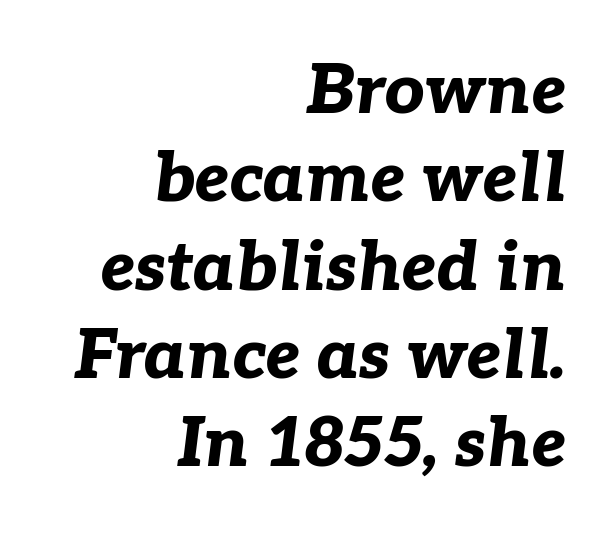
I'd describe the lettering as bold — thick and assertive. Proportional: the letters do not fall into vertical columns. Line endings align vertically; line beginnings do not. Just letters on the line, the space beneath them empty.
